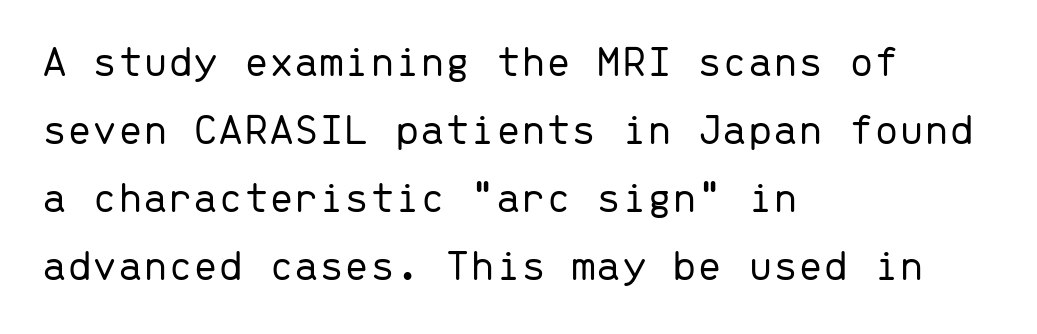
Q: Is the text bold? A: No.
Q: Is the text italic (slanted)? A: No, it is upright.
Q: Is the typeface a serif or a sans-serif typeface? A: Sans-serif.
Q: Is the text underlined? A: No.
Q: How is the paragraph aligned? A: Left-aligned.
Q: Is the spacing between letters normal or unusually wide? A: Normal.
Q: Is the spacing between lines tight, normal or loose? A: Normal.
Q: Width (condensed, normal, or wide)? A: Normal.
Q: Stroke contrast? A: Low.
Q: x-height? A: Medium.
Q: Monospaced? A: Yes.
